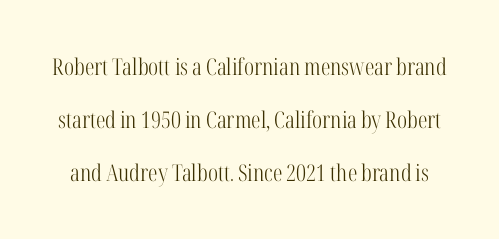
The image shows 23 px text type, upright; set loose line spacing (2.31x), normal letter spacing, not underlined.
